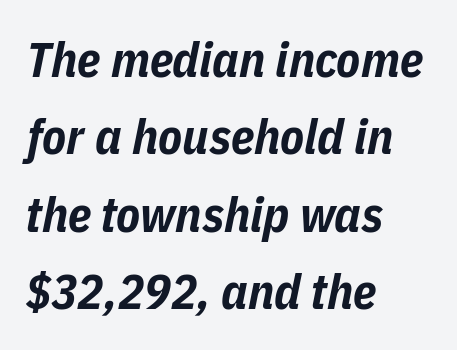
The letterforms sit shoulder to shoulder at normal distance. The ragged edge is on the right, which tells us the setting is flush left. Clear beneath every line of the passage. Weight: bold.
